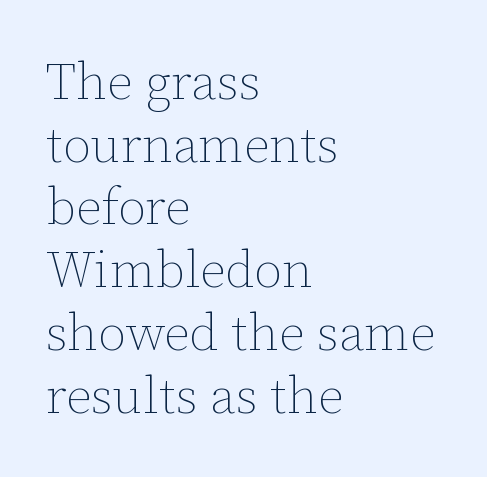
The image shows 51 px thin type, upright; set left-aligned, line spacing 1.23x, normal letter spacing, not underlined; low stroke contrast and a medium x-height.
